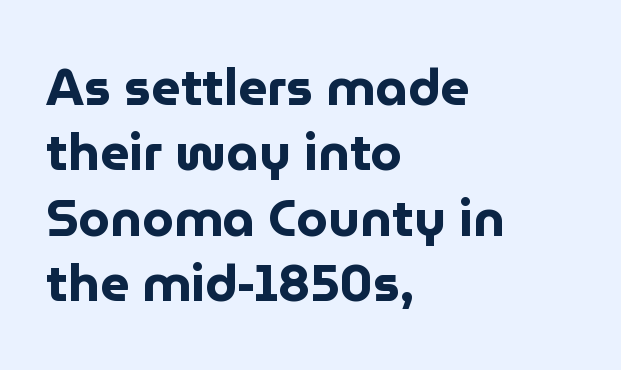
{"serif": "no", "italic": "no", "bold": "yes", "weight": "bold", "width": "normal", "stroke_contrast": "low", "x_height": "medium", "monospaced": "no", "underline": "no", "align": "left", "line_spacing": "normal", "line_spacing_ratio": 1.28, "letter_spacing": "normal", "letter_spacing_em": 0.0, "glyph_px": 51}
